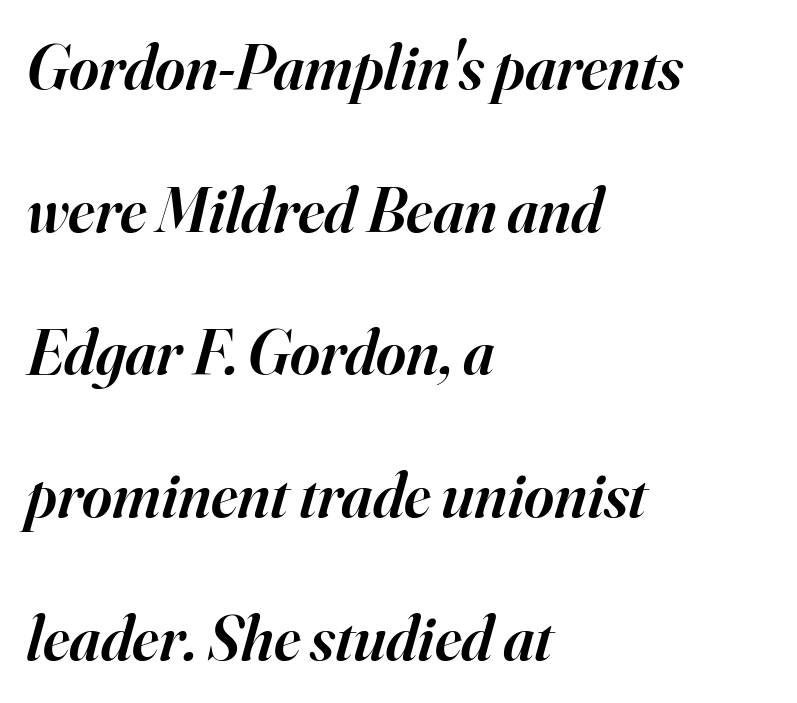
Would a proofreader flag this as italicized? Yes. Compared with an ordinary text face, these strokes are moderately heavier — a semibold. Does extra space separate the letters? No, they use regular spacing. The typeface chosen for these lines features serifs.
